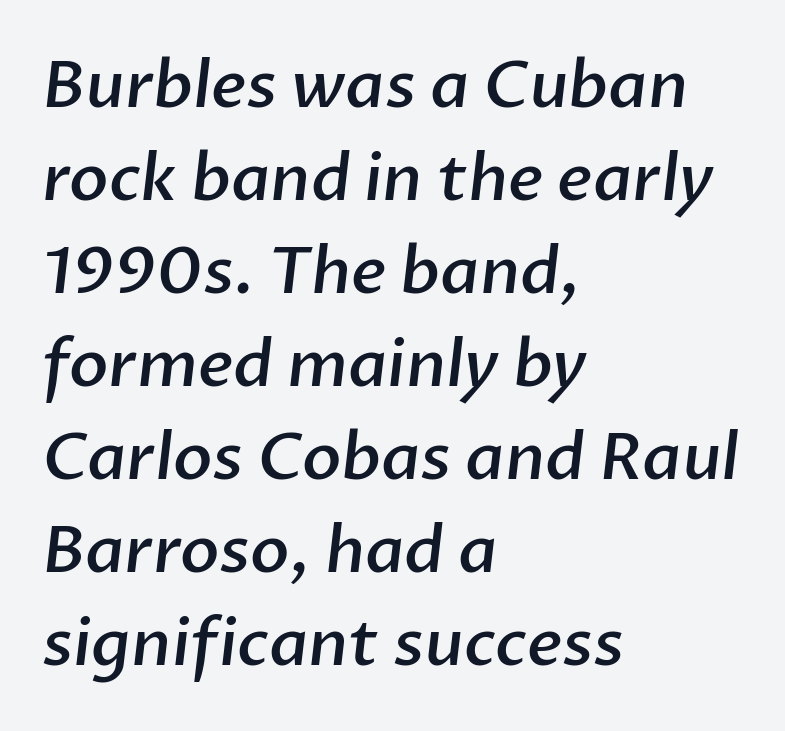
The image shows 65 px semibold sans-serif type; set left-aligned, normal line spacing (1.43x), normal letter spacing, not underlined; low stroke contrast and a medium x-height.
